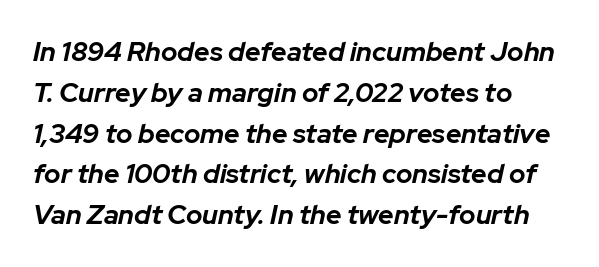
{"italic": "yes", "lean": "right", "slant_degrees": 12, "bold": "yes", "underline": "no", "align": "left", "line_spacing": "normal", "line_spacing_ratio": 1.51, "letter_spacing": "normal", "letter_spacing_em": 0.0, "glyph_px": 27}
